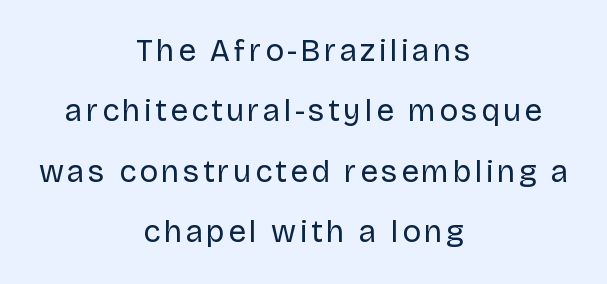
Proportional: the letters do not fall into vertical columns. Quick note: interline space is abundant. The lines are quadded center. The letters look calm and open, with moderate or lighter stems.
